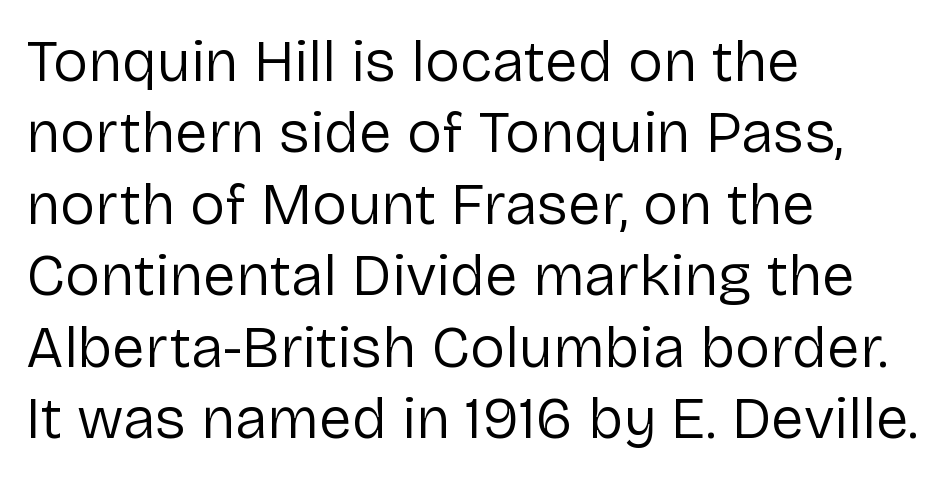
The image shows 59 px regular-weight sans-serif type, upright; set left-aligned, line spacing 1.21x, normal letter spacing, not underlined; low stroke contrast and a medium x-height.
